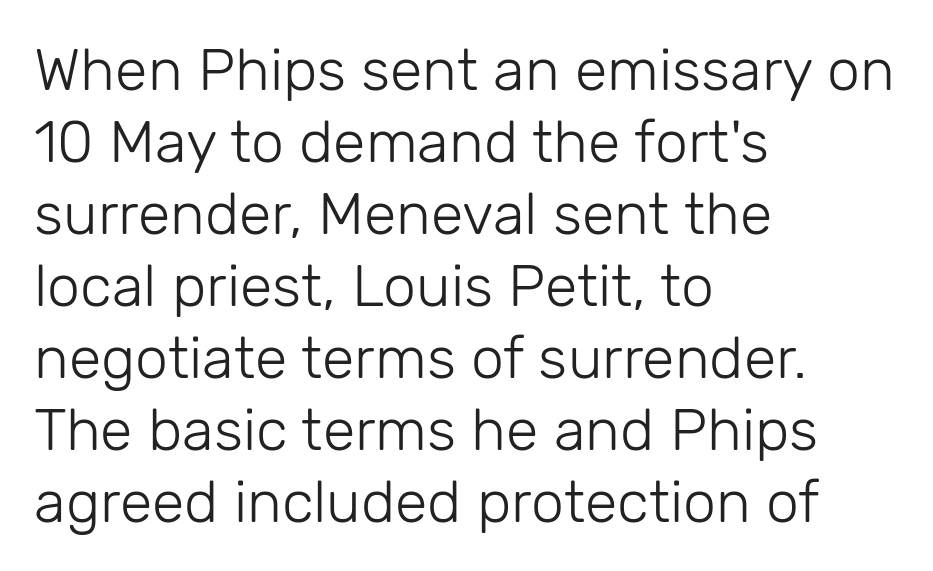
{"serif": "no", "italic": "no", "bold": "no", "weight": "light", "width": "normal", "stroke_contrast": "low", "x_height": "medium", "monospaced": "no", "underline": "no", "align": "left", "line_spacing_ratio": 1.22, "letter_spacing": "normal", "letter_spacing_em": 0.0, "glyph_px": 59}
